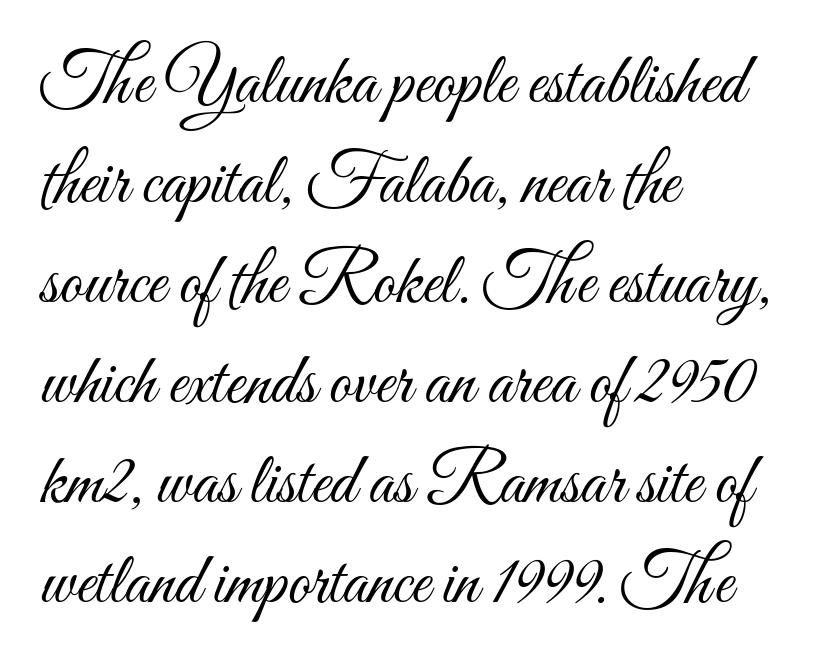
{"bold": "no", "weight": "light", "width": "condensed", "stroke_contrast": "medium", "x_height": "small", "monospaced": "no", "underline": "no", "align": "left", "line_spacing": "normal", "line_spacing_ratio": 1.39, "letter_spacing": "normal", "letter_spacing_em": 0.0, "glyph_px": 72}
